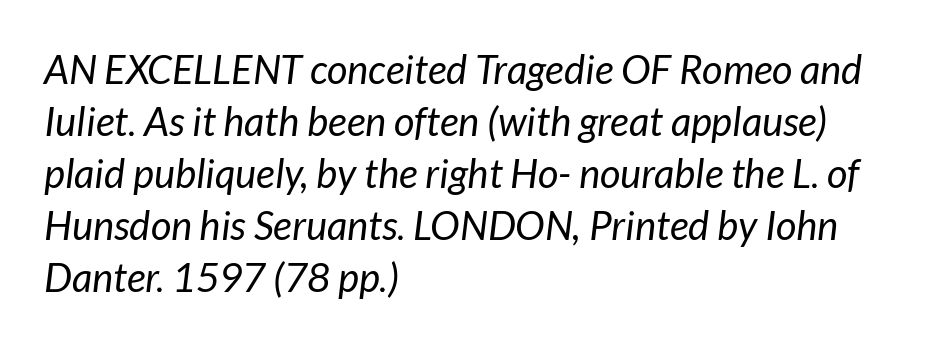
Q: Is the text bold? A: No.
Q: Is the text italic (slanted)? A: Yes, it leans right by about 7 degrees.
Q: Is the text underlined? A: No.
Q: How is the paragraph aligned? A: Left-aligned.
Q: Is the spacing between letters normal or unusually wide? A: Normal.
Q: Is the spacing between lines tight, normal or loose? A: Normal.
Q: Width (condensed, normal, or wide)? A: Normal.
Q: Stroke contrast? A: Low.
Q: x-height? A: Medium.
Q: Monospaced? A: No.
